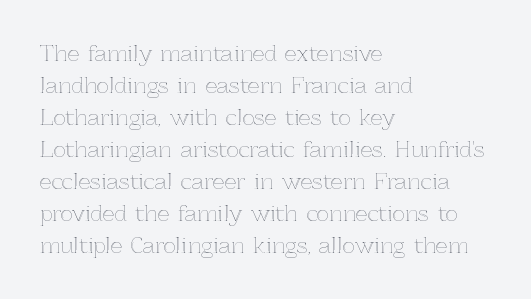
Spacing between characters is what you'd get straight out of the box. This sample is left-justified, so line endings fall wherever the words run out. Has an underline been added? It has not. Evenly set lines give the paragraph a standard silhouette. You can tell it's not italic because the verticals are truly vertical.
